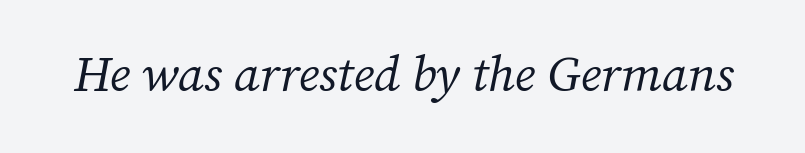
{"serif": "yes", "italic": "yes", "lean": "right", "slant_degrees": 12, "bold": "no", "weight": "regular", "width": "normal", "stroke_contrast": "medium", "x_height": "medium", "monospaced": "no", "underline": "no", "letter_spacing": "normal", "letter_spacing_em": 0.0, "glyph_px": 50}
